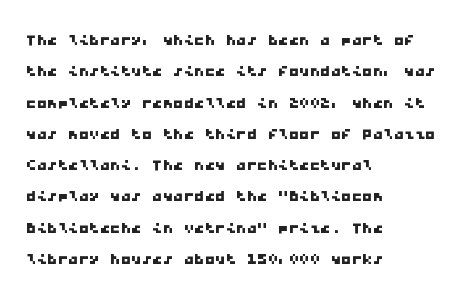
{"underline": "no", "align": "left", "line_spacing": "normal", "line_spacing_ratio": 1.49, "letter_spacing": "normal", "letter_spacing_em": 0.0, "glyph_px": 21}
